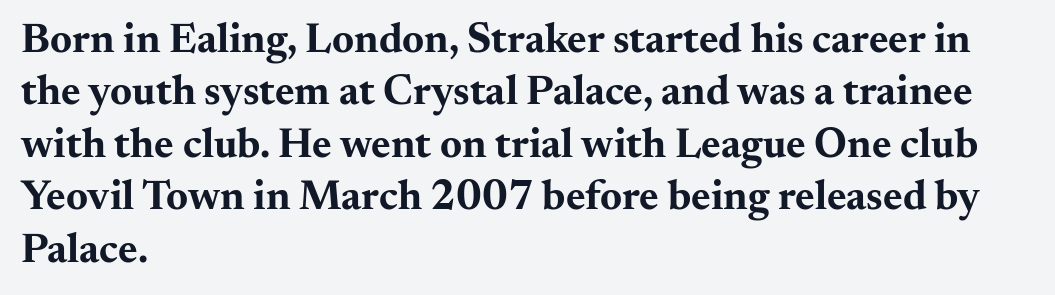
{"serif": "yes", "italic": "no", "bold": "yes", "weight": "bold", "width": "wide", "stroke_contrast": "medium", "x_height": "small", "monospaced": "no", "underline": "no", "align": "left", "line_spacing": "normal", "line_spacing_ratio": 1.25, "letter_spacing": "normal", "letter_spacing_em": 0.0, "glyph_px": 42}
